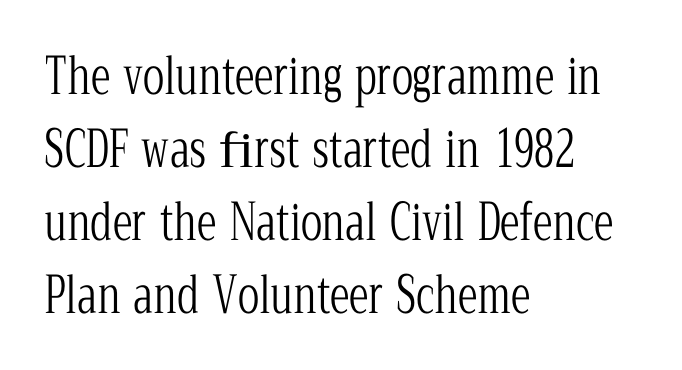
Q: Is the text bold? A: No.
Q: Is the text italic (slanted)? A: No, it is upright.
Q: Is the typeface a serif or a sans-serif typeface? A: Serif.
Q: Is the text underlined? A: No.
Q: How is the paragraph aligned? A: Left-aligned.
Q: Is the spacing between letters normal or unusually wide? A: Normal.
Q: Is the spacing between lines tight, normal or loose? A: Normal.
Q: Width (condensed, normal, or wide)? A: Condensed.
Q: Stroke contrast? A: Low.
Q: x-height? A: Medium.
Q: Monospaced? A: No.
